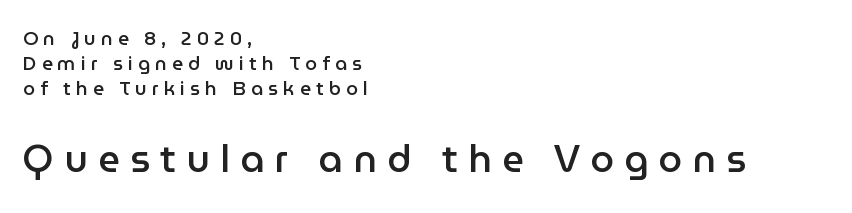
The image shows 38 px semibold sans-serif type, upright; set left-aligned, normal line spacing (1.31x), unusually wide letter spacing (+0.27 em), not underlined; the second (bottom) block is 2.0x larger; low stroke contrast and a medium x-height.
